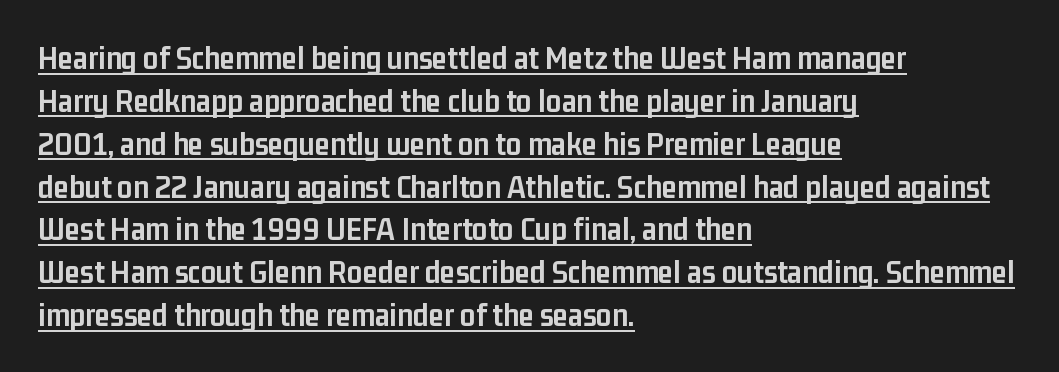
{"serif": "no", "italic": "no", "bold": "yes", "weight": "semibold", "width": "condensed", "stroke_contrast": "low", "x_height": "medium", "monospaced": "no", "underline": "yes", "align": "left", "line_spacing": "normal", "line_spacing_ratio": 1.26, "letter_spacing": "normal", "letter_spacing_em": 0.0, "glyph_px": 34}
